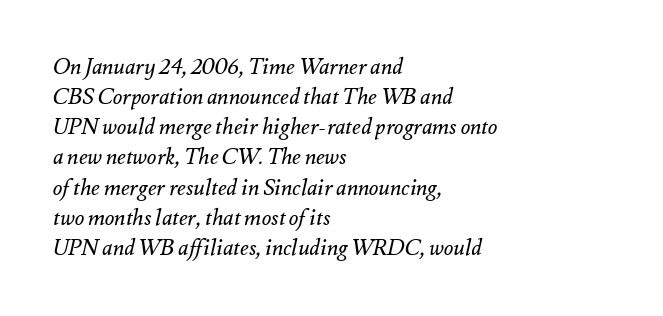
{"italic": "yes", "lean": "right", "slant_degrees": 12, "bold": "no", "underline": "no", "align": "left", "line_spacing": "normal", "line_spacing_ratio": 1.37, "letter_spacing": "normal", "letter_spacing_em": 0.0, "glyph_px": 22}
